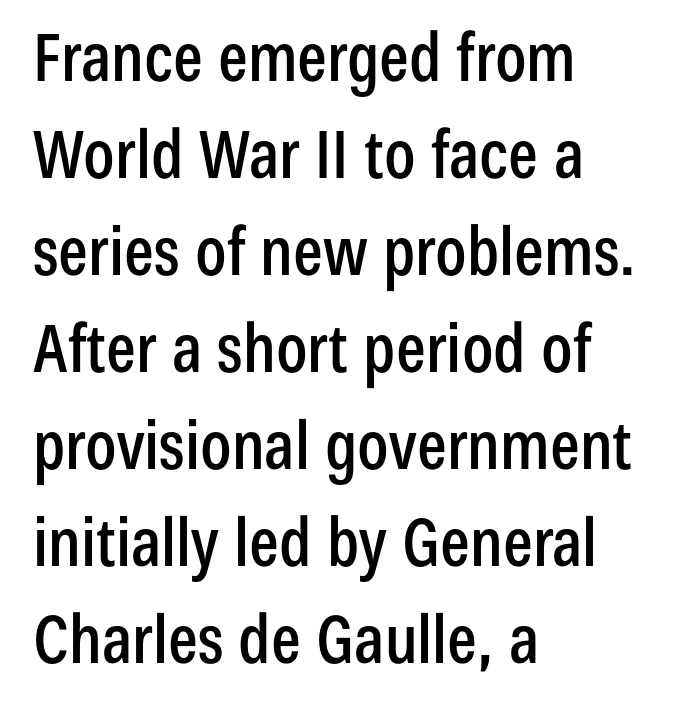
Nope, not italic — everything's standing straight. Look at the tracking — it's just the regular setting, nothing added. A classic flush-left, rag-right setting is used for this passage. Is this a fixed-width face? No — the glyphs have proportional, varying widths. Quick note: interline space is typical. Check under the words: just untouched page.
